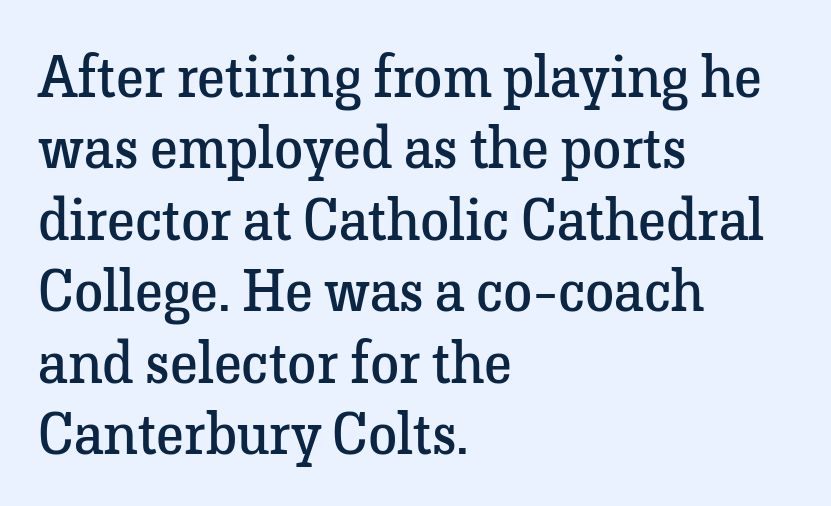
Q: Is the text bold? A: No.
Q: Is the text italic (slanted)? A: No, it is upright.
Q: Is the typeface a serif or a sans-serif typeface? A: Serif.
Q: Is the text underlined? A: No.
Q: How is the paragraph aligned? A: Left-aligned.
Q: Is the spacing between letters normal or unusually wide? A: Normal.
Q: Width (condensed, normal, or wide)? A: Normal.
Q: Stroke contrast? A: Low.
Q: x-height? A: Medium.
Q: Monospaced? A: No.
